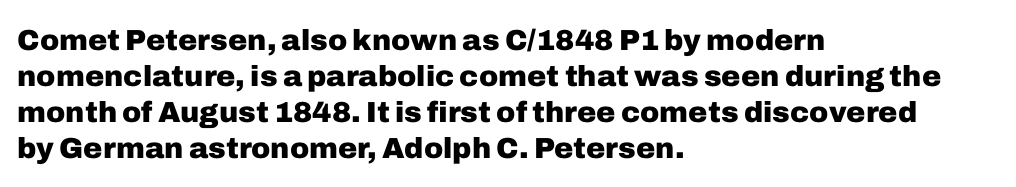
The image shows 29 px heavy sans-serif type, upright; set left-aligned, line spacing 1.24x, normal letter spacing, not underlined; low stroke contrast and a medium x-height.
